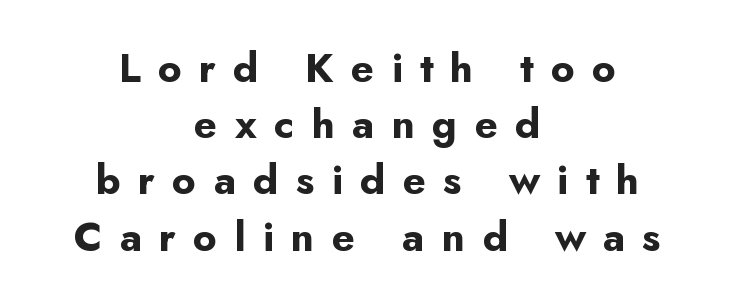
The letters are bold, with thick, heavy strokes. These lines are centered, leaving both edges ragged. You could only call the tracking loose — the letters float apart. No word sits above an underline. Quick note: not italic, upright. Each letter's strokes conclude bluntly, with no projecting serifs.
